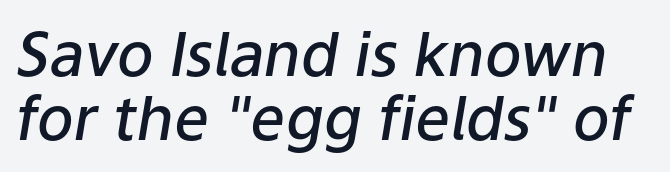
Each new line begins almost immediately beneath the previous one. I'd describe the lettering as semibold — firm but not a full bold. Any mark beneath the type? The region is blank. Emphasis-style slanted type is in use. Inter-character spacing is left at the font's built-in metrics. You could not count columns in this text — the font is proportionally spaced.
